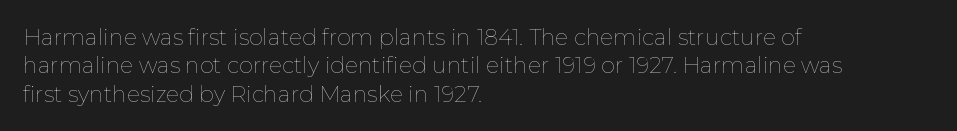
Rule under the text: the space is simply empty. Honestly, the letter spacing is just normal — you wouldn't notice it. The font's upright variant was chosen for this text. The strokes are not fattened; the text isn't bold. Layout note: lines flush left. The designer left line spacing at the default.
